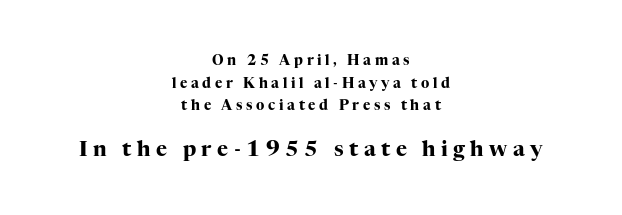
{"italic": "no", "bold": "yes", "underline": "no", "align": "center", "line_spacing": "normal", "line_spacing_ratio": 1.62, "letter_spacing": "wide", "letter_spacing_em": 0.26, "larger_block": "second", "size_ratio": 1.5, "glyph_px": 21}
